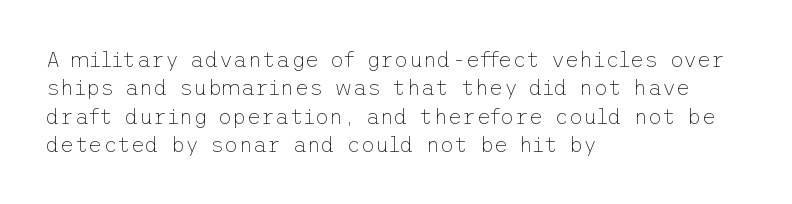
{"italic": "no", "bold": "no", "underline": "no", "align": "left", "line_spacing": "normal", "line_spacing_ratio": 1.29, "letter_spacing": "normal", "letter_spacing_em": 0.0, "glyph_px": 22}
